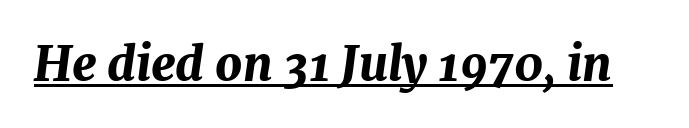
The image shows 47 px bold type, italic (leaning right); set normal letter spacing, underlined; medium stroke contrast and a medium x-height.
